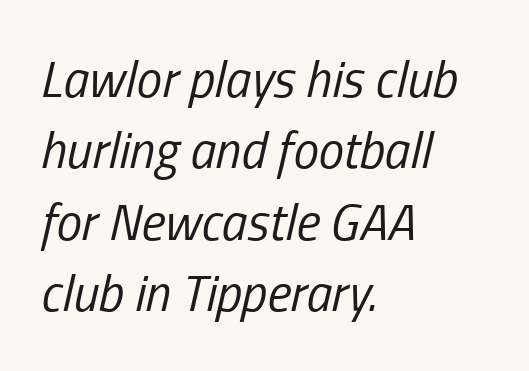
The image shows 51 px regular-weight, condensed type, italic (leaning right); set left-aligned, normal line spacing (1.4x), normal letter spacing, not underlined; low stroke contrast and a medium x-height.
